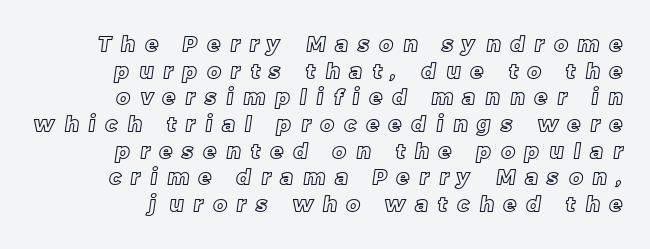
{"underline": "no", "line_spacing": "normal", "line_spacing_ratio": 1.27, "letter_spacing": "wide", "letter_spacing_em": 0.48, "glyph_px": 21}
